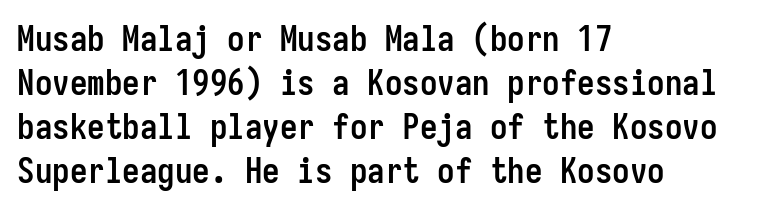
{"serif": "no", "italic": "no", "bold": "yes", "weight": "semibold", "width": "condensed", "stroke_contrast": "low", "x_height": "medium", "monospaced": "yes", "underline": "no", "align": "left", "line_spacing": "normal", "line_spacing_ratio": 1.26, "letter_spacing": "normal", "letter_spacing_em": 0.0, "glyph_px": 35}
